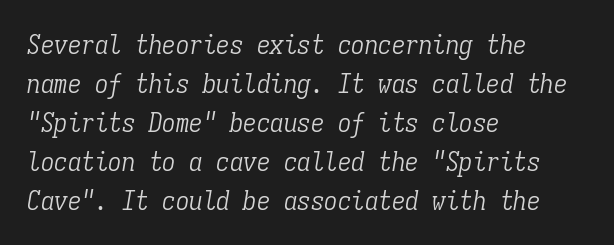
Q: Is the text bold? A: No.
Q: Is the text italic (slanted)? A: Yes, it leans right by about 9 degrees.
Q: Is the text underlined? A: No.
Q: How is the paragraph aligned? A: Left-aligned.
Q: Is the spacing between letters normal or unusually wide? A: Normal.
Q: Is the spacing between lines tight, normal or loose? A: Normal.
